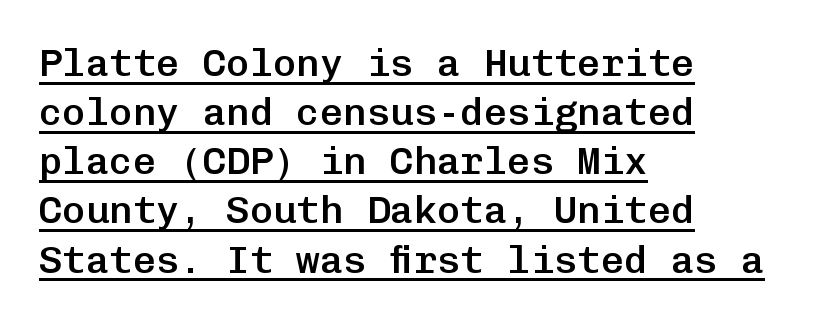
{"serif": "no", "italic": "no", "bold": "semi", "weight": "semibold", "width": "normal", "stroke_contrast": "low", "x_height": "medium", "monospaced": "yes", "underline": "yes", "align": "left", "line_spacing": "normal", "line_spacing_ratio": 1.26, "letter_spacing": "normal", "letter_spacing_em": 0.0, "glyph_px": 39}
